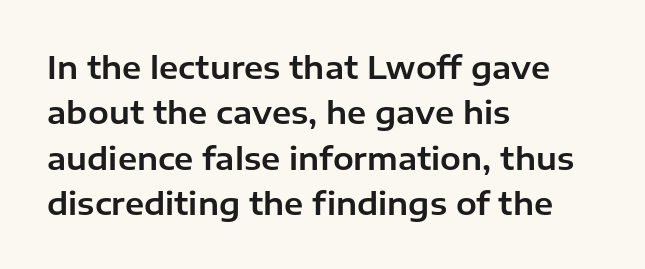
{"serif": "no", "italic": "no", "width": "normal", "stroke_contrast": "low", "x_height": "medium", "monospaced": "no", "underline": "no", "align": "left", "line_spacing": "normal", "line_spacing_ratio": 1.46, "letter_spacing": "normal", "letter_spacing_em": 0.0, "glyph_px": 31}
